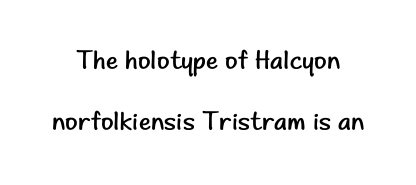
{"italic": "no", "bold": "no", "underline": "no", "line_spacing": "loose", "line_spacing_ratio": 2.36, "letter_spacing": "normal", "letter_spacing_em": 0.0, "glyph_px": 26}
